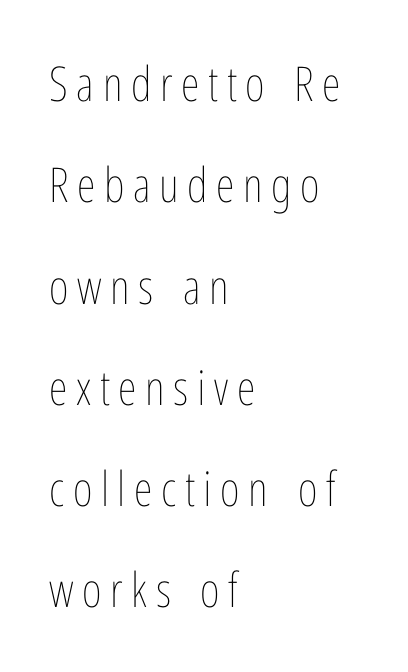
The image shows 48 px thin, condensed type, upright; set left-aligned, loose line spacing (2.11x), not underlined; low stroke contrast and a medium x-height.
